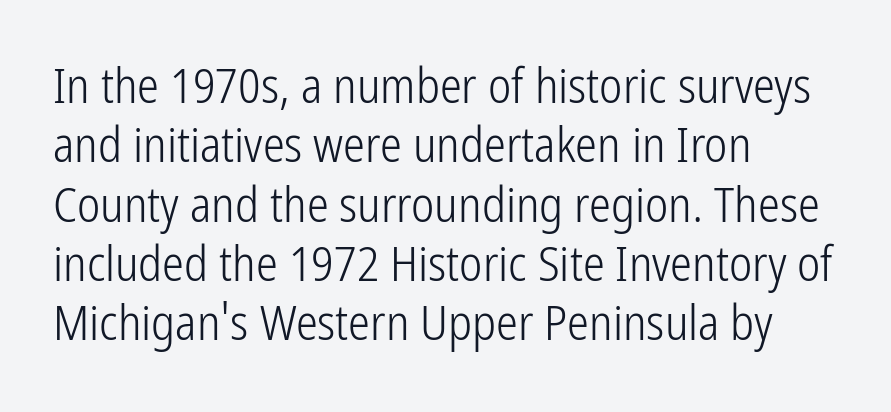
Teacher's note: observe the even left margin — that is flush-left alignment. Each letter's strokes conclude bluntly, with no projecting serifs. Look at the tracking — it's just the regular setting, nothing added. A typesetter would call this proportional, since set widths differ per character. Tall strokes in this sample are plumb rather than angled. Weight: in the light-to-regular range.
